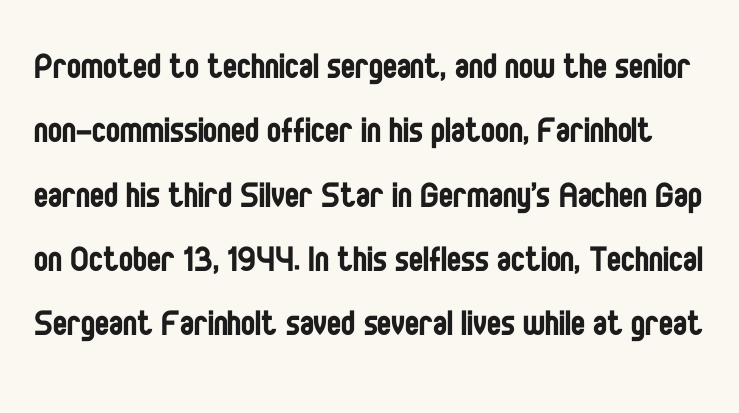
Looks like regular typesetting: each glyph gets only the width it needs. The space between consecutive lines is moderate. In terms of letterform style, serifs are entirely absent. Notice how the stems are strictly vertical — no italics here. The font is comparable to plain body text, perhaps lighter.
